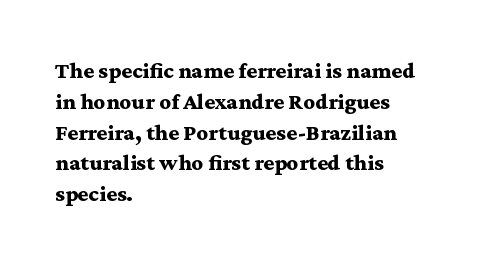
Q: Is the text bold? A: Yes.
Q: Is the text italic (slanted)? A: No, it is upright.
Q: Is the text underlined? A: No.
Q: How is the paragraph aligned? A: Left-aligned.
Q: Is the spacing between letters normal or unusually wide? A: Normal.
Q: Is the spacing between lines tight, normal or loose? A: Normal.
